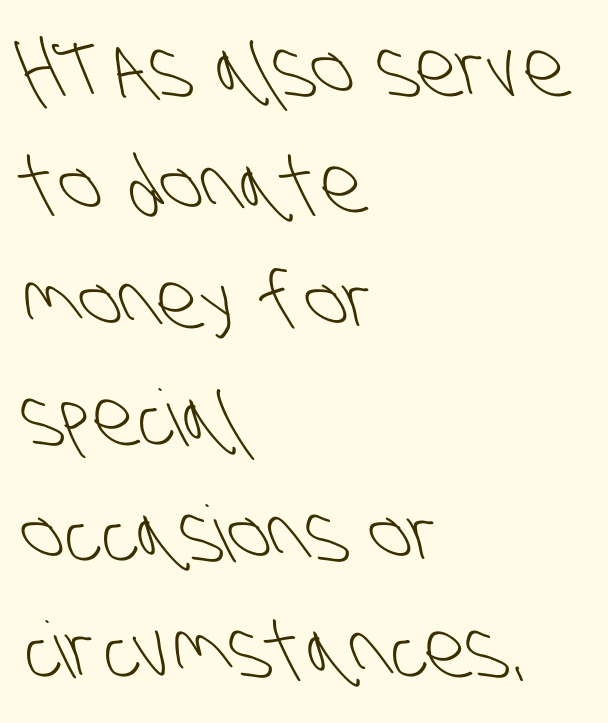
Q: Is the text bold? A: No.
Q: Is the typeface a serif or a sans-serif typeface? A: Sans-serif.
Q: Is the text underlined? A: No.
Q: How is the paragraph aligned? A: Left-aligned.
Q: Is the spacing between letters normal or unusually wide? A: Normal.
Q: Is the spacing between lines tight, normal or loose? A: Normal.
Q: Width (condensed, normal, or wide)? A: Condensed.
Q: Stroke contrast? A: Low.
Q: x-height? A: Large.
Q: Monospaced? A: No.
